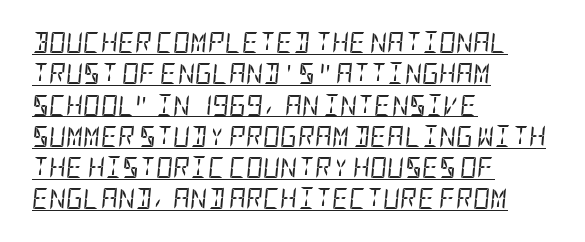
Q: Is the text bold? A: No.
Q: Is the text italic (slanted)? A: Yes, it leans right by about 5 degrees.
Q: Is the text underlined? A: Yes.
Q: How is the paragraph aligned? A: Left-aligned.
Q: Is the spacing between letters normal or unusually wide? A: Normal.
Q: Is the spacing between lines tight, normal or loose? A: Normal.
